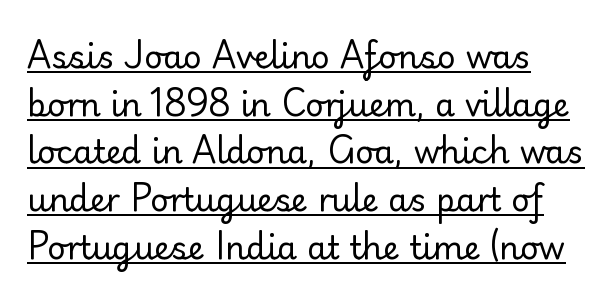
Q: Is the text bold? A: No.
Q: Is the text italic (slanted)? A: No, it is upright.
Q: Is the typeface a serif or a sans-serif typeface? A: Sans-serif.
Q: Is the text underlined? A: Yes.
Q: How is the paragraph aligned? A: Left-aligned.
Q: Is the spacing between letters normal or unusually wide? A: Normal.
Q: Is the spacing between lines tight, normal or loose? A: Normal.
Q: Width (condensed, normal, or wide)? A: Normal.
Q: Stroke contrast? A: Low.
Q: x-height? A: Small.
Q: Monospaced? A: No.
